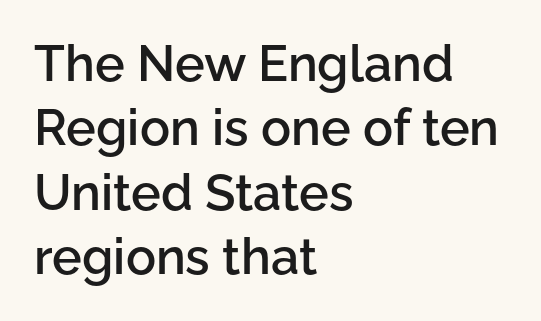
This rendering features lettering with no underline. The passage shown is semibold, sitting just below true bold. Line starts are locked; line ends wander. Varying glyph widths throughout — classic text-font behaviour. How would I describe the line gaps? Plain and ordinary. This is the regular roman posture of the typeface.
